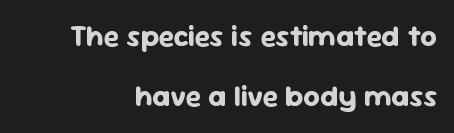
The letters advance in unequal steps, a hallmark of proportional type. Rows of type keep a wide berth in the vertical direction. Each row of text sits above clean, open space. The type family on display is of the sans-serif kind.
